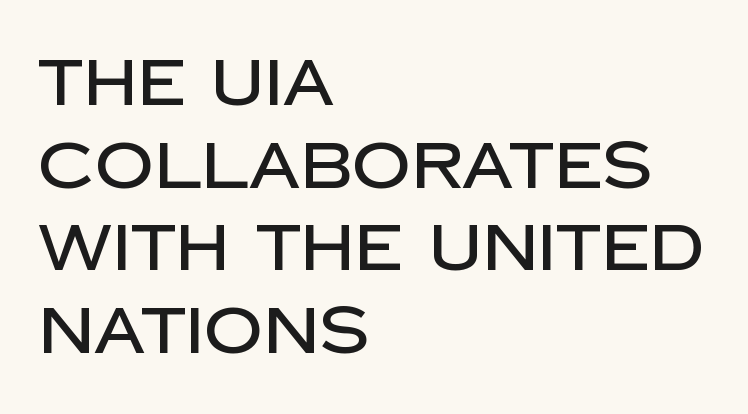
This block has exactly the height ordinary leading produces. Each line starts at the same left margin while the right side varies. Spacing verdict: proportional, widths tailored to each character. Plain, unruled lines of type. This is roman type, the default non-slanted kind. The horizontal fit of the characters is conventional and even.
